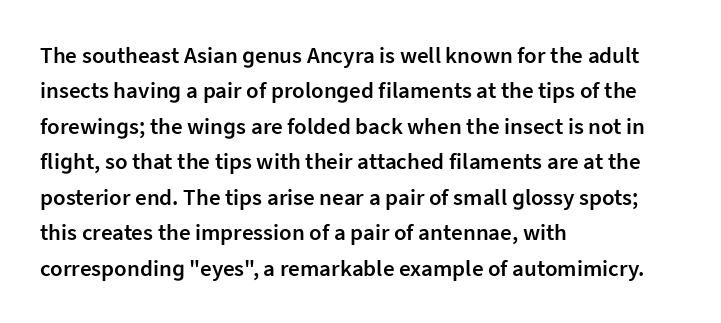
{"italic": "no", "bold": "semi", "underline": "no", "align": "left", "line_spacing": "normal", "line_spacing_ratio": 1.54, "letter_spacing": "normal", "letter_spacing_em": 0.0, "glyph_px": 23}
